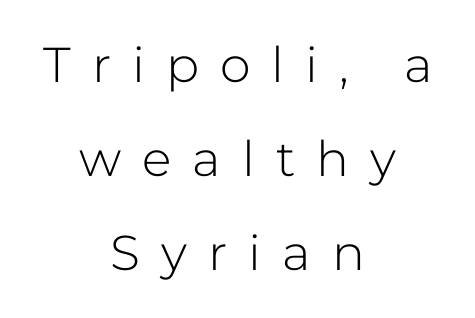
{"serif": "no", "italic": "no", "bold": "no", "weight": "light", "width": "normal", "stroke_contrast": "low", "x_height": "medium", "monospaced": "no", "underline": "no", "align": "center", "line_spacing": "loose", "line_spacing_ratio": 1.92, "letter_spacing": "wide", "letter_spacing_em": 0.43, "glyph_px": 49}
